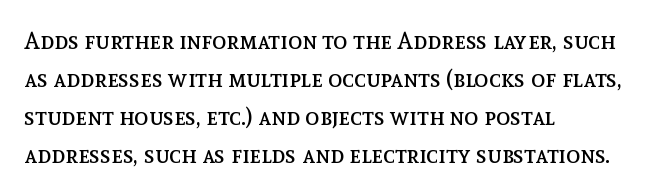
Caption: standard tracking, unaltered. How would I describe the line gaps? Plain and ordinary. Notice how the stems are strictly vertical — no italics here. The typeface has the unassuming heft of standard copy or less. The lines are quadded left.
